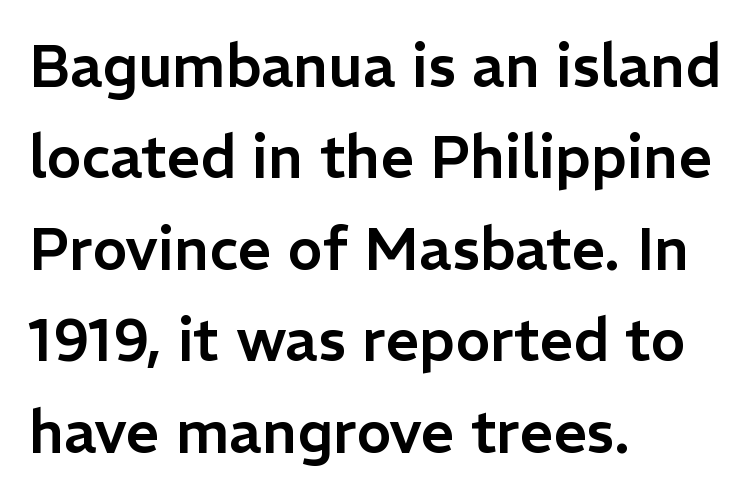
Q: Is the text italic (slanted)? A: No, it is upright.
Q: Is the typeface a serif or a sans-serif typeface? A: Sans-serif.
Q: Is the text underlined? A: No.
Q: How is the paragraph aligned? A: Left-aligned.
Q: Is the spacing between letters normal or unusually wide? A: Normal.
Q: Is the spacing between lines tight, normal or loose? A: Normal.
Q: Width (condensed, normal, or wide)? A: Normal.
Q: Stroke contrast? A: Low.
Q: x-height? A: Medium.
Q: Monospaced? A: No.
